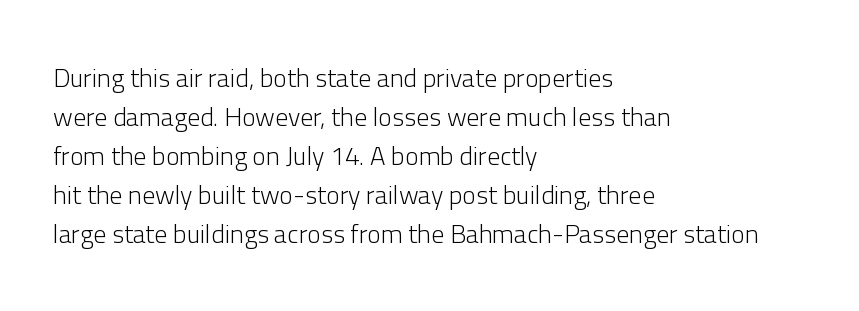
Each new line begins a customary step beneath the previous one. Students, note that the glyphs here touch the page at normal intervals. Letters rest on an invisible, unmarked baseline. Posture: upright roman.
